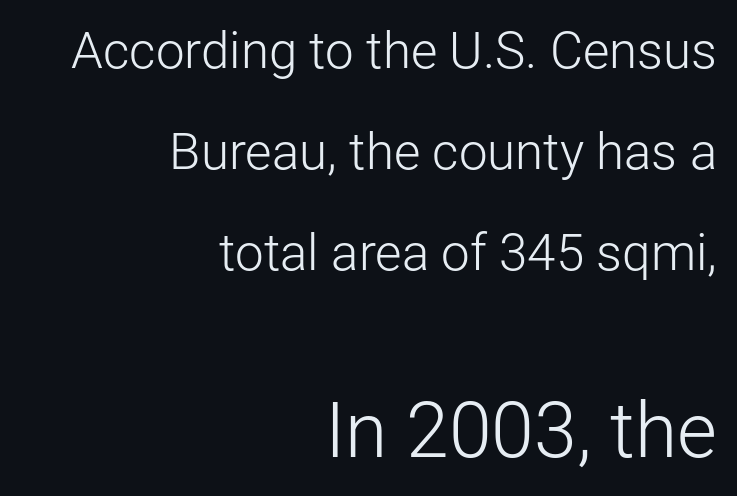
Q: Is the text bold? A: No.
Q: Is the text italic (slanted)? A: No, it is upright.
Q: Is the typeface a serif or a sans-serif typeface? A: Sans-serif.
Q: Is the text underlined? A: No.
Q: How is the paragraph aligned? A: Right-aligned.
Q: Is the spacing between letters normal or unusually wide? A: Normal.
Q: Is the spacing between lines tight, normal or loose? A: Loose.
Q: Which block of text is set in a larger size, the first (top) or the second (bottom)? A: The second (bottom) one.
Q: Width (condensed, normal, or wide)? A: Normal.
Q: Stroke contrast? A: Low.
Q: x-height? A: Medium.
Q: Monospaced? A: No.
